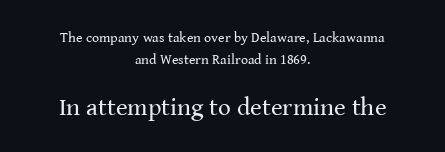
The image shows 25 px text type, upright; set centered, normal line spacing (1.57x), normal letter spacing, not underlined; the second (bottom) block is 1.79x larger.
